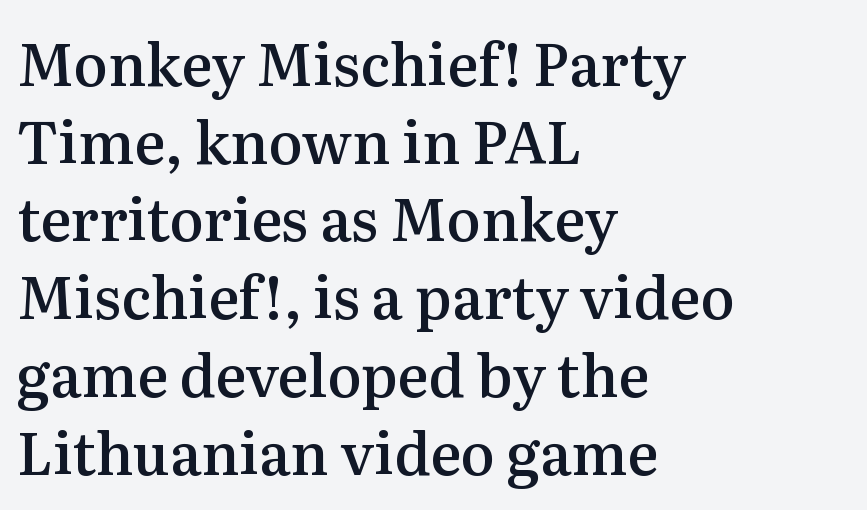
Q: Is the text bold? A: Semi-bold.
Q: Is the text italic (slanted)? A: No, it is upright.
Q: Is the typeface a serif or a sans-serif typeface? A: Serif.
Q: Is the text underlined? A: No.
Q: How is the paragraph aligned? A: Left-aligned.
Q: Is the spacing between letters normal or unusually wide? A: Normal.
Q: Is the spacing between lines tight, normal or loose? A: Normal.
Q: Width (condensed, normal, or wide)? A: Normal.
Q: Stroke contrast? A: Medium.
Q: x-height? A: Medium.
Q: Monospaced? A: No.
